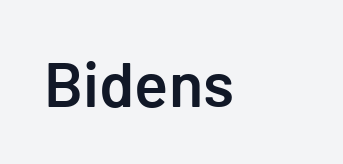
Q: Is the text bold? A: Semi-bold.
Q: Is the text italic (slanted)? A: No, it is upright.
Q: Is the typeface a serif or a sans-serif typeface? A: Sans-serif.
Q: Is the text underlined? A: No.
Q: How is the paragraph aligned? A: Left-aligned.
Q: Is the spacing between letters normal or unusually wide? A: Normal.
Q: Width (condensed, normal, or wide)? A: Normal.
Q: Stroke contrast? A: Low.
Q: x-height? A: Medium.
